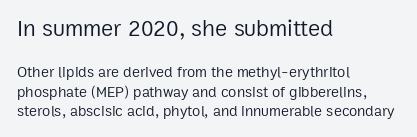
Look at the tracking — it's just the regular setting, nothing added. A bare baseline throughout the passage. Whoever set this made the first block the dominant, larger element. Posture: upright roman. Horizontal bands of white between lines are of average thickness.
